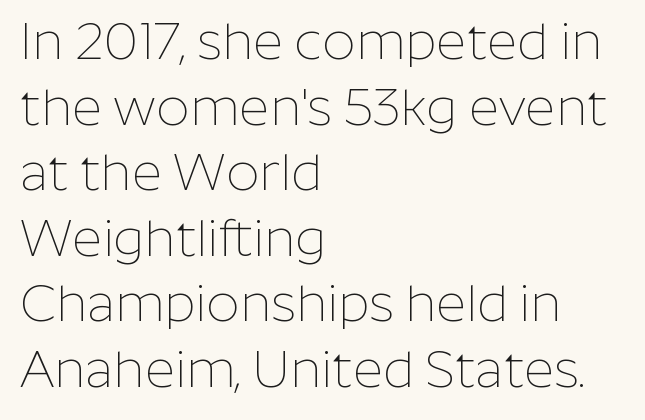
{"serif": "no", "italic": "no", "bold": "no", "weight": "thin", "width": "normal", "stroke_contrast": "low", "x_height": "medium", "monospaced": "no", "underline": "no", "align": "left", "line_spacing": "normal", "line_spacing_ratio": 1.26, "letter_spacing": "normal", "letter_spacing_em": 0.0, "glyph_px": 52}
